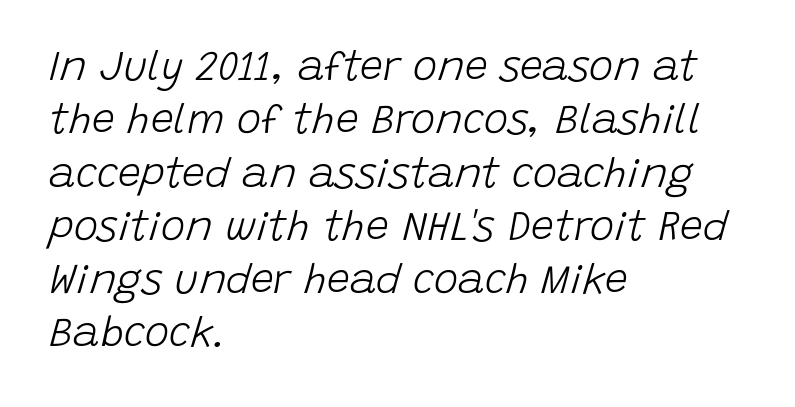
The image shows 41 px light type, italic (leaning right); set left-aligned, normal line spacing (1.3x), normal letter spacing, not underlined; low stroke contrast and a large x-height.
